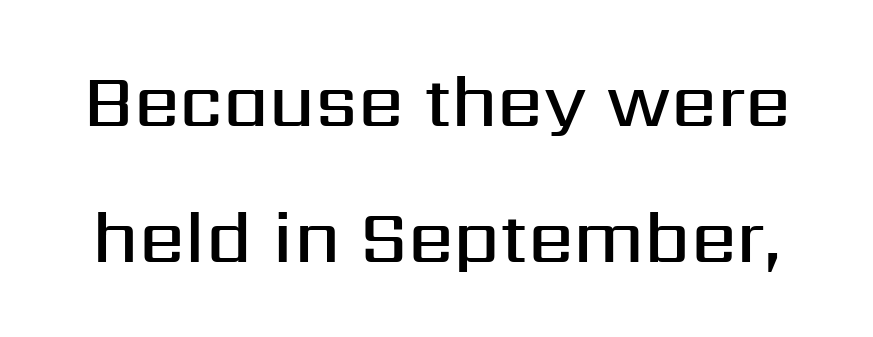
The image shows 73 px semibold sans-serif type, upright; set line spacing 1.86x, normal letter spacing, not underlined; medium stroke contrast and a medium x-height.
